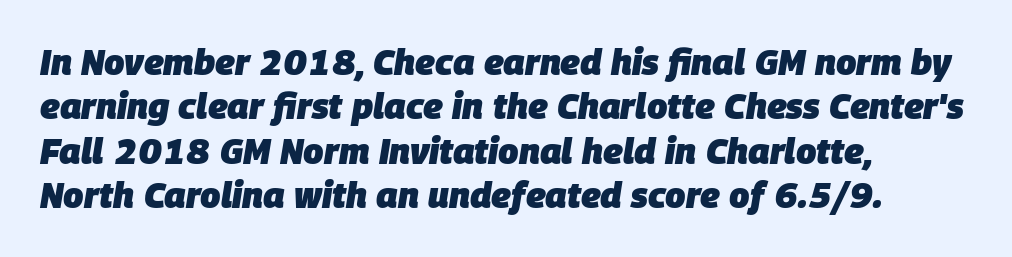
{"italic": "yes", "lean": "right", "slant_degrees": 9, "bold": "yes", "weight": "heavy", "width": "normal", "stroke_contrast": "low", "x_height": "large", "monospaced": "no", "underline": "no", "align": "left", "line_spacing_ratio": 1.23, "letter_spacing": "normal", "letter_spacing_em": 0.0, "glyph_px": 36}
